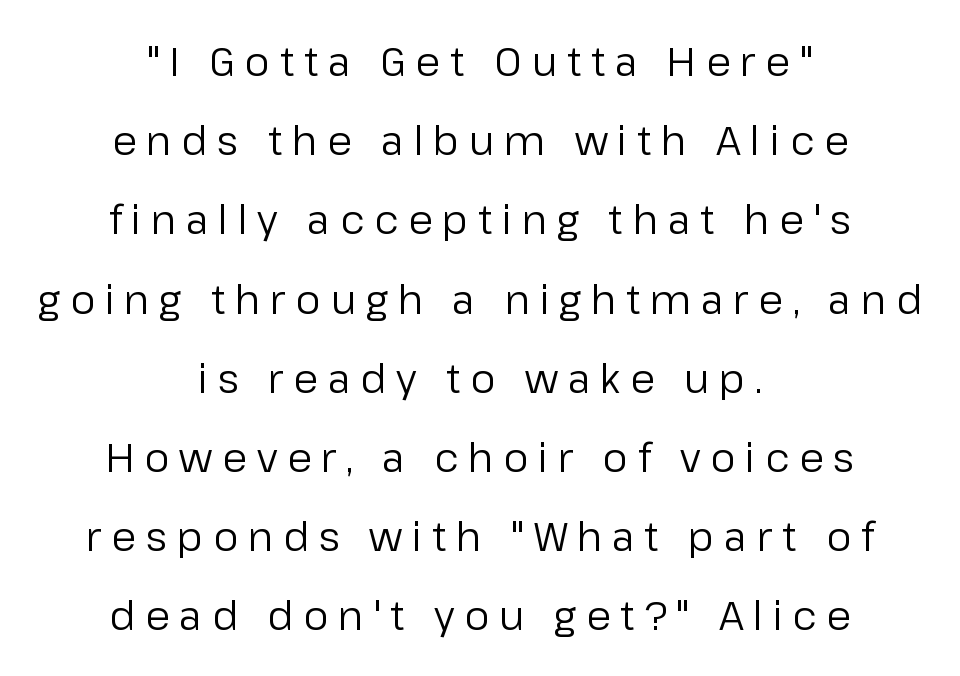
{"serif": "no", "italic": "no", "bold": "no", "weight": "regular", "width": "normal", "stroke_contrast": "low", "x_height": "medium", "monospaced": "no", "underline": "no", "align": "center", "line_spacing": "loose", "line_spacing_ratio": 1.98, "letter_spacing": "wide", "letter_spacing_em": 0.24, "glyph_px": 40}
